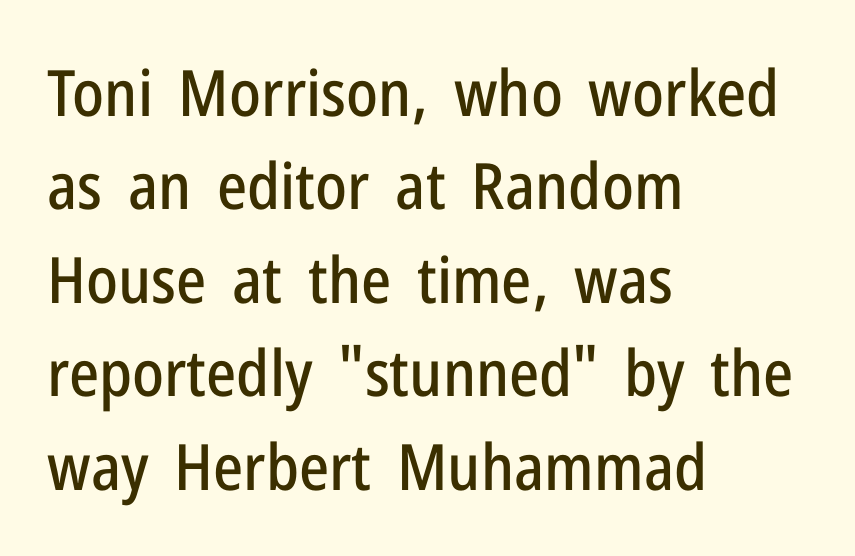
The image shows 64 px condensed sans-serif type, upright; set left-aligned, normal line spacing (1.46x), normal letter spacing, not underlined; low stroke contrast and a medium x-height.
